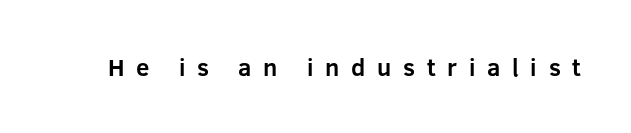
The image shows 24 px bold type, upright; set unusually wide letter spacing (+0.49 em), not underlined.
